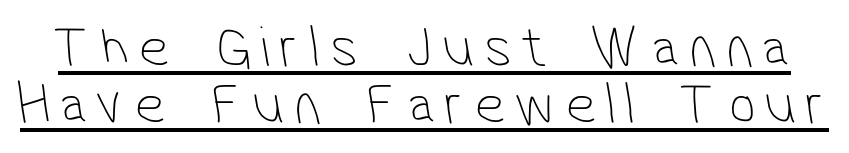
{"serif": "no", "bold": "no", "weight": "thin", "width": "condensed", "stroke_contrast": "low", "x_height": "medium", "monospaced": "no", "underline": "yes", "line_spacing": "tight", "line_spacing_ratio": 0.96, "glyph_px": 59}
